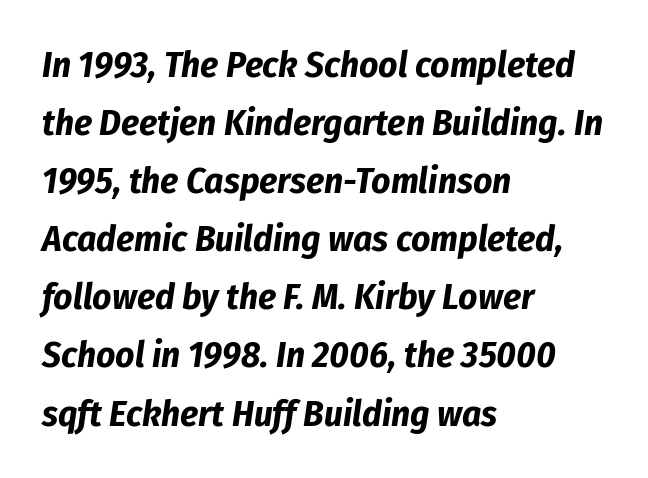
The image shows 37 px bold, condensed type, italic (leaning right); set left-aligned, normal line spacing (1.57x), normal letter spacing, not underlined; low stroke contrast and a medium x-height.
